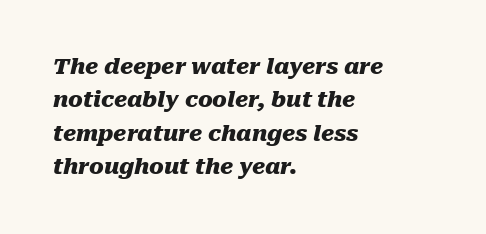
No word sits above an underline. How are the letters spaced? Ordinarily, with no added tracking. Does the lettering tilt? It does — this is italic. Every row of glyphs begins at an identical x-position on the left.
